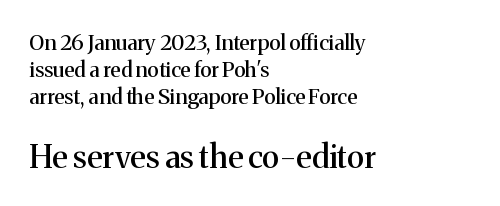
{"serif": "yes", "italic": "no", "width": "normal", "stroke_contrast": "medium", "x_height": "medium", "monospaced": "no", "underline": "no", "align": "left", "line_spacing": "normal", "line_spacing_ratio": 1.29, "letter_spacing": "normal", "letter_spacing_em": 0.0, "larger_block": "second", "size_ratio": 1.52, "glyph_px": 32}
